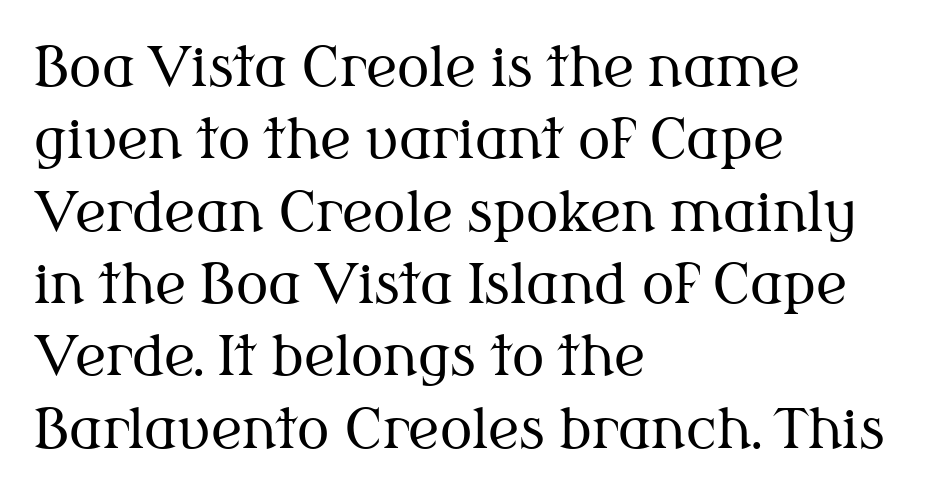
The rendering uses natural spacing where letterforms have individual widths. The axis of the letterforms is exactly vertical. Letters have the restrained weight of plain body copy at most. Vertically, the passage feels balanced, rows spaced as you'd expect. Standard letterfit; no display-style spreading of the glyphs. Beneath every word, the page is bare.
